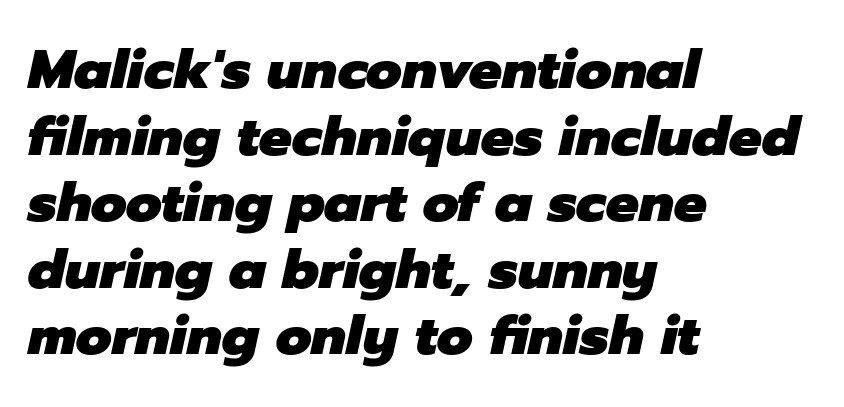
Lines of text with bare space underneath. Here the glyphs are tracked normally, forming tight word shapes. The lines are quadded left. Every character sits at an angle, as italics do.
